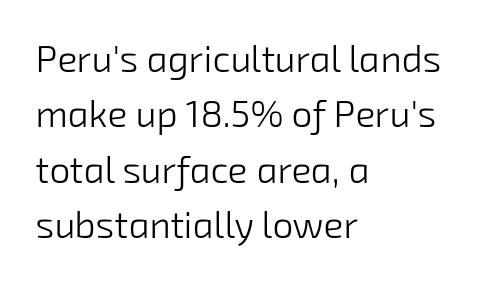
Q: Is the text bold? A: No.
Q: Is the typeface a serif or a sans-serif typeface? A: Sans-serif.
Q: Is the text underlined? A: No.
Q: How is the paragraph aligned? A: Left-aligned.
Q: Is the spacing between letters normal or unusually wide? A: Normal.
Q: Is the spacing between lines tight, normal or loose? A: Normal.
Q: Width (condensed, normal, or wide)? A: Normal.
Q: Stroke contrast? A: Low.
Q: x-height? A: Medium.
Q: Monospaced? A: No.
